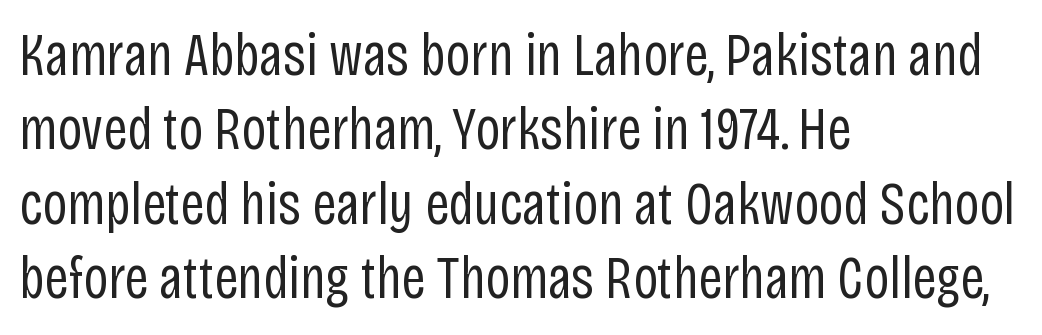
Q: Is the text bold? A: No.
Q: Is the text italic (slanted)? A: No, it is upright.
Q: Is the typeface a serif or a sans-serif typeface? A: Sans-serif.
Q: Is the text underlined? A: No.
Q: How is the paragraph aligned? A: Left-aligned.
Q: Is the spacing between letters normal or unusually wide? A: Normal.
Q: Width (condensed, normal, or wide)? A: Condensed.
Q: Stroke contrast? A: Low.
Q: x-height? A: Large.
Q: Monospaced? A: No.
